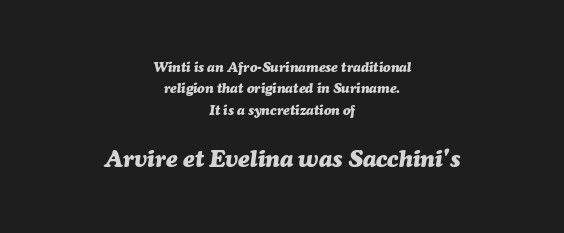
Reading down the column, the eye jumps a familiar distance to each next line. As a designer I'd log this as weight 700, bold. A centered setting, common on invitations and titles, is used for this passage. Slanted lettering throughout. Words float on clear page, feet unadorned. Type size steps up from the first block to the second.
